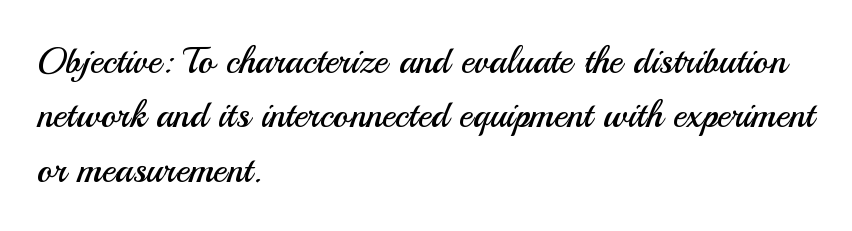
{"serif": "no", "bold": "no", "weight": "regular", "width": "normal", "stroke_contrast": "medium", "x_height": "small", "monospaced": "no", "underline": "no", "align": "left", "line_spacing": "normal", "line_spacing_ratio": 1.47, "letter_spacing": "normal", "letter_spacing_em": 0.0, "glyph_px": 37}
